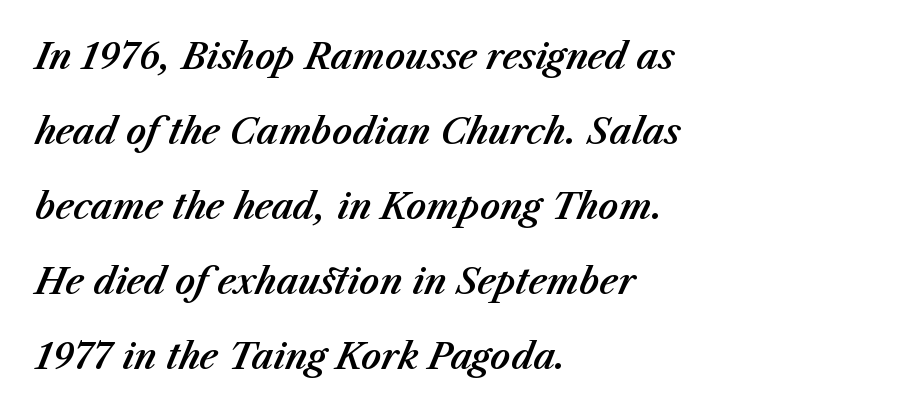
Default kerning and tracking; the words read as compact shapes. Each letter keeps its own natural width here, so spacing adapts to shape. Layout note: lines flush left. Every character sits at an angle, as italics do. Lines of text with bare space underneath.
